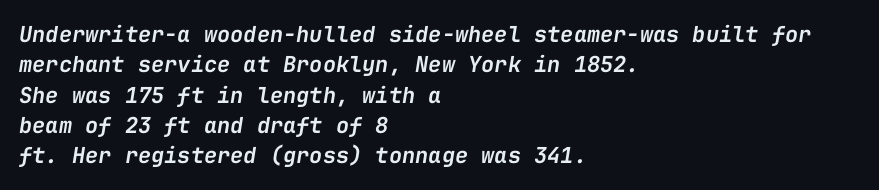
Q: Is the text bold? A: Semi-bold.
Q: Is the text italic (slanted)? A: Yes, it leans right by about 9 degrees.
Q: Is the text underlined? A: No.
Q: How is the paragraph aligned? A: Left-aligned.
Q: Is the spacing between letters normal or unusually wide? A: Normal.
Q: Is the spacing between lines tight, normal or loose? A: Normal.
